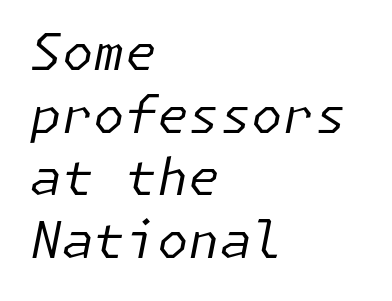
Slanted lettering throughout. This rendering features lettering with no underline. Line starts are locked; line ends wander. Compared with typical body copy, the letter spacing here is the same. The characters are drawn with everyday or finer stroke widths.
